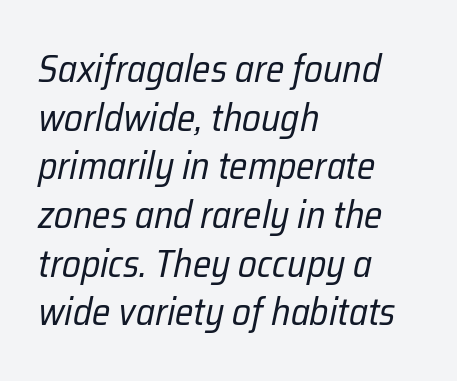
Each letter keeps its own natural width here, so spacing adapts to shape. The font's italic variant was chosen for this text. Is the letter spacing exaggerated? No — it looks like the ordinary default. Honestly, the row spacing looks completely unremarkable.
